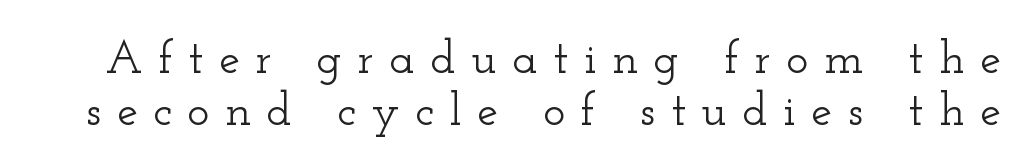
Q: Is the text italic (slanted)? A: No, it is upright.
Q: Is the typeface a serif or a sans-serif typeface? A: Serif.
Q: Is the text underlined? A: No.
Q: Is the spacing between letters normal or unusually wide? A: Unusually wide.
Q: Is the spacing between lines tight, normal or loose? A: Tight.
Q: Width (condensed, normal, or wide)? A: Wide.
Q: Stroke contrast? A: Low.
Q: x-height? A: Small.
Q: Monospaced? A: No.
